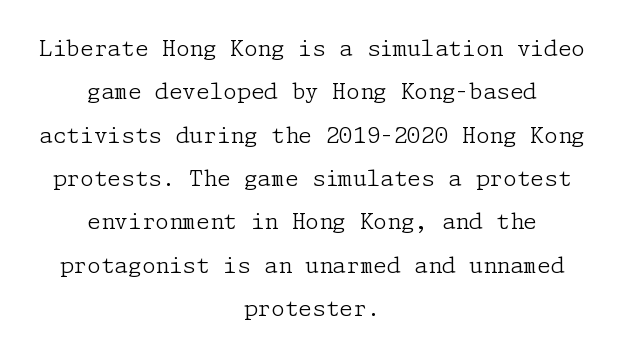
{"italic": "no", "bold": "no", "underline": "no", "align": "center", "line_spacing": "loose", "line_spacing_ratio": 1.97, "letter_spacing": "normal", "letter_spacing_em": 0.0, "glyph_px": 22}
